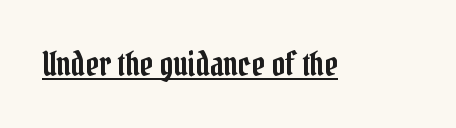
Q: Is the text italic (slanted)? A: No, it is upright.
Q: Is the typeface a serif or a sans-serif typeface? A: Serif.
Q: Is the text underlined? A: Yes.
Q: Is the spacing between letters normal or unusually wide? A: Normal.
Q: Width (condensed, normal, or wide)? A: Condensed.
Q: Stroke contrast? A: Low.
Q: x-height? A: Medium.
Q: Monospaced? A: No.
